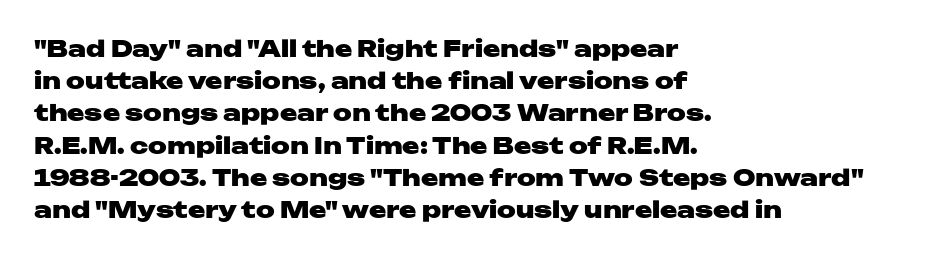
The image shows 23 px bold type, upright; set left-aligned, normal line spacing (1.4x), normal letter spacing, not underlined.
